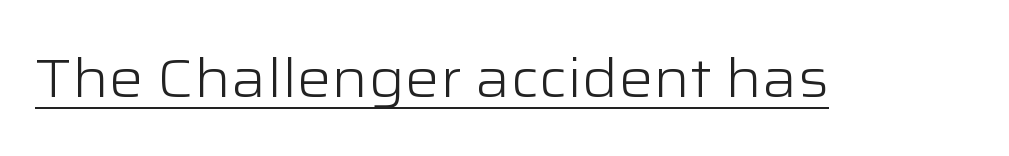
{"serif": "no", "italic": "no", "bold": "no", "weight": "light", "width": "wide", "stroke_contrast": "low", "x_height": "medium", "monospaced": "no", "underline": "yes", "letter_spacing": "normal", "letter_spacing_em": 0.0, "glyph_px": 54}
